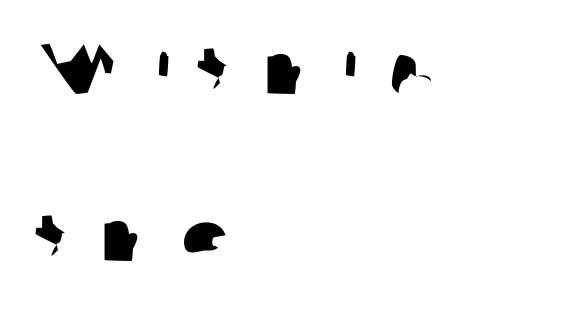
The designer dialed line spacing up above the default. Glance below the letters and you will spot only blank space. Regarding serifs, this sample does without them. Leftover space on each line is placed entirely after the last word.
